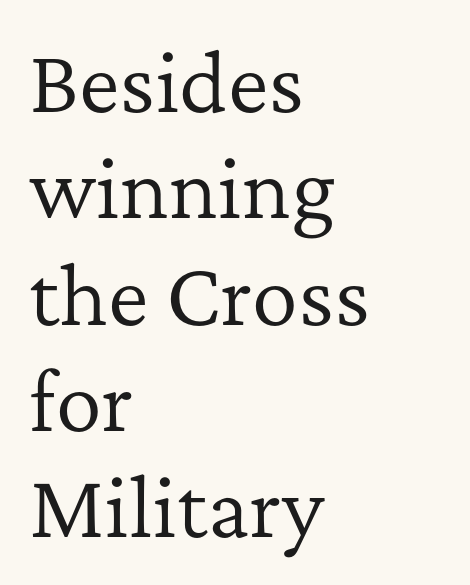
The image shows 77 px regular-weight serif type, upright; set left-aligned, normal line spacing (1.38x), normal letter spacing, not underlined; low stroke contrast and a medium x-height.
